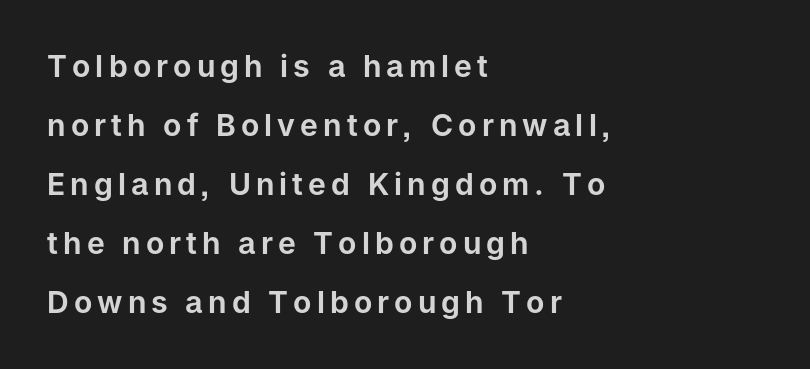
{"serif": "no", "italic": "no", "width": "normal", "stroke_contrast": "low", "x_height": "medium", "monospaced": "no", "underline": "no", "align": "left", "line_spacing": "loose", "line_spacing_ratio": 1.97, "glyph_px": 30}
